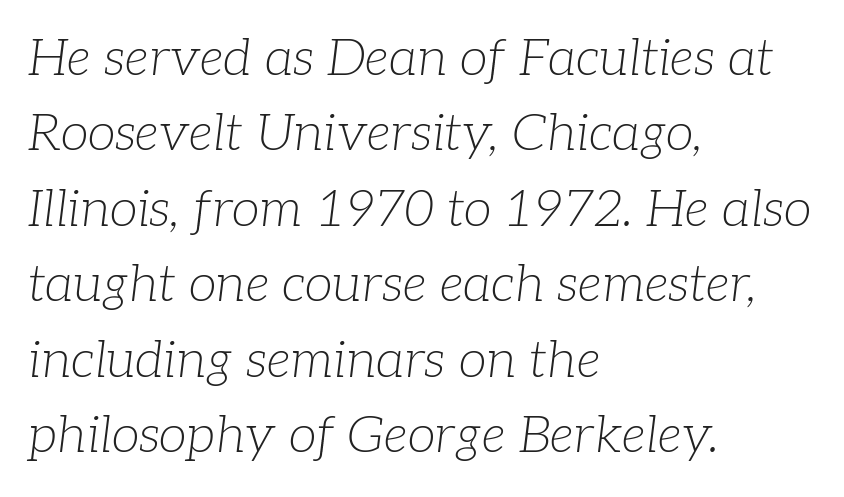
The image shows 51 px light serif type, italic (leaning right); set left-aligned, normal line spacing (1.48x), normal letter spacing, not underlined; low stroke contrast and a medium x-height.
